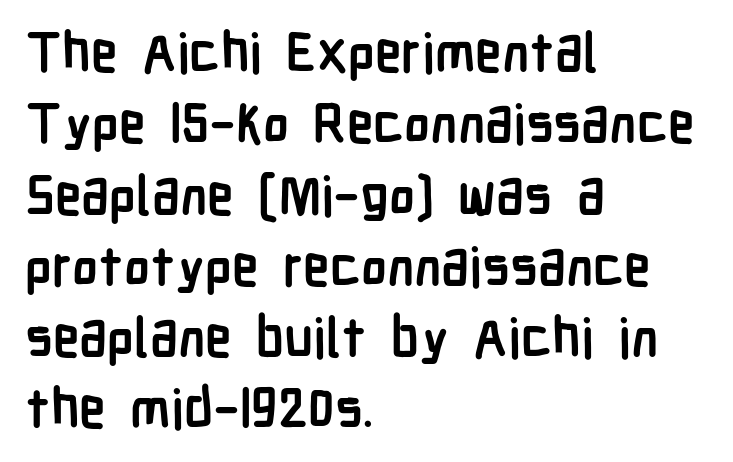
{"serif": "no", "italic": "no", "bold": "yes", "weight": "semibold", "width": "condensed", "stroke_contrast": "low", "x_height": "medium", "monospaced": "no", "underline": "no", "align": "left", "line_spacing": "normal", "line_spacing_ratio": 1.32, "letter_spacing": "normal", "letter_spacing_em": 0.0, "glyph_px": 54}
